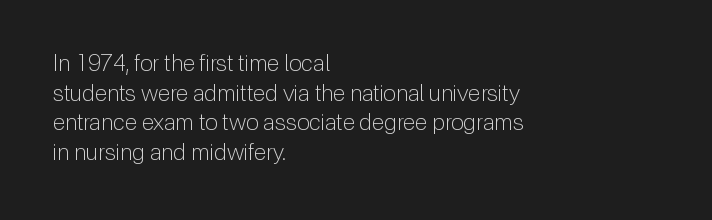
The image shows 23 px text type, upright; set left-aligned, normal line spacing (1.29x), normal letter spacing, not underlined.
